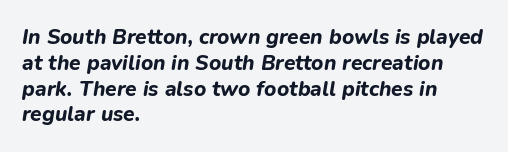
Words appear dense and cohesive because spacing is normal. If you drew a line through each stem, it would be angled. The strokes are fattened all the way to bold. Descender tails drop into unmarked territory.
